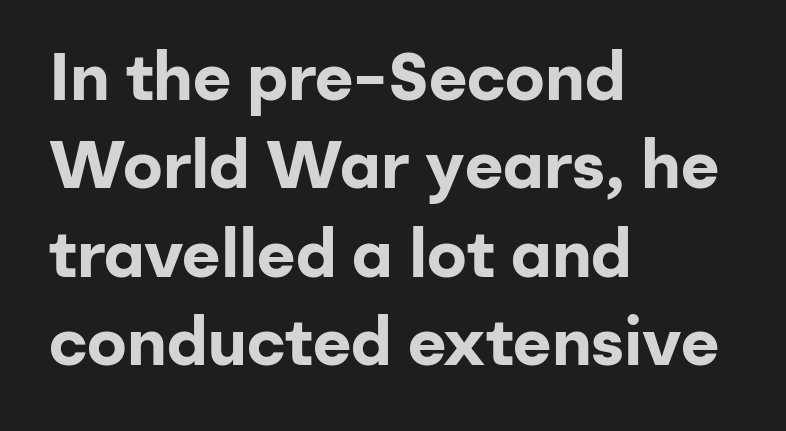
Q: Is the text bold? A: Yes.
Q: Is the text italic (slanted)? A: No, it is upright.
Q: Is the typeface a serif or a sans-serif typeface? A: Sans-serif.
Q: Is the text underlined? A: No.
Q: How is the paragraph aligned? A: Left-aligned.
Q: Is the spacing between letters normal or unusually wide? A: Normal.
Q: Is the spacing between lines tight, normal or loose? A: Normal.
Q: Width (condensed, normal, or wide)? A: Normal.
Q: Stroke contrast? A: Low.
Q: x-height? A: Medium.
Q: Monospaced? A: No.
